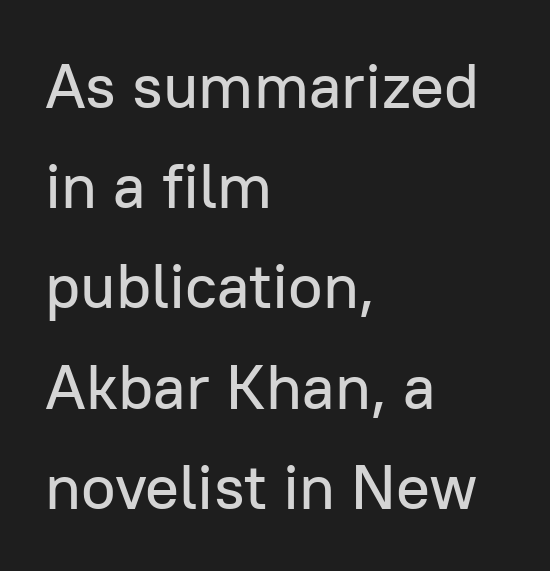
Looks like regular typesetting: each glyph gets only the width it needs. A normal amount of white space separates one row of letters from the next. The rendering shows plain stroke endings on the letterforms — a sans-serif design. This rendering features lettering with no underline. Each line starts at the same left margin while the right side varies. Ordinary non-slanted type is in use.
